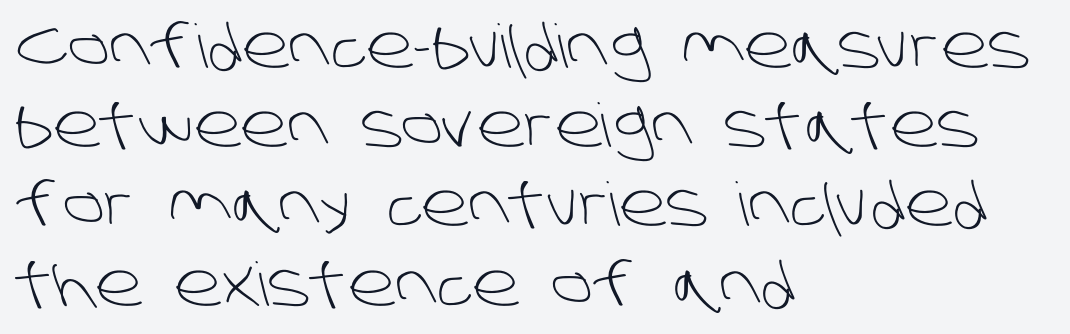
{"serif": "no", "bold": "no", "weight": "light", "width": "normal", "stroke_contrast": "low", "x_height": "large", "monospaced": "no", "underline": "no", "align": "left", "line_spacing": "normal", "line_spacing_ratio": 1.32, "letter_spacing": "normal", "letter_spacing_em": 0.0, "glyph_px": 60}
